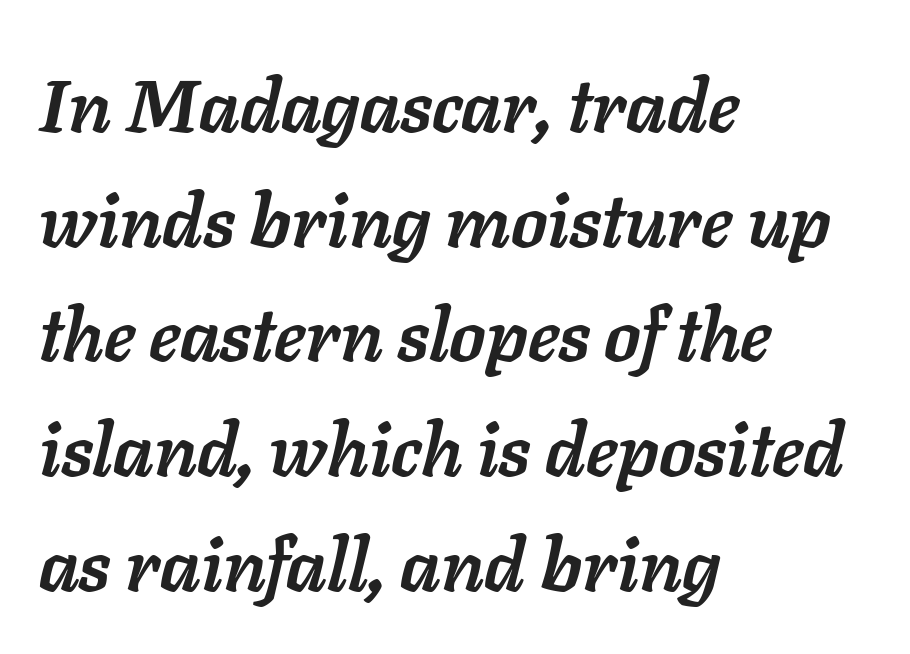
Q: Is the text bold? A: Yes.
Q: Is the text italic (slanted)? A: Yes, it leans right by about 11 degrees.
Q: Is the text underlined? A: No.
Q: How is the paragraph aligned? A: Left-aligned.
Q: Is the spacing between letters normal or unusually wide? A: Normal.
Q: Is the spacing between lines tight, normal or loose? A: Normal.
Q: Width (condensed, normal, or wide)? A: Normal.
Q: Stroke contrast? A: Low.
Q: x-height? A: Medium.
Q: Monospaced? A: No.
